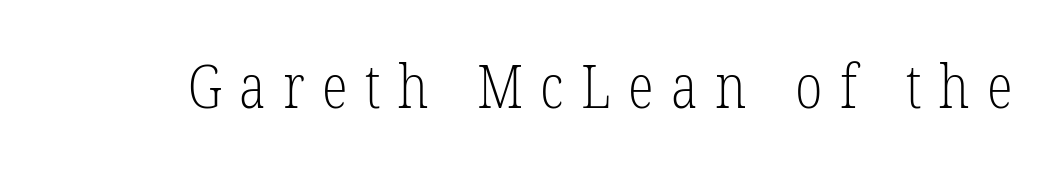
A quiet, ordinary-to-light weight characterises the typeface. The letters carry serifs — small finishing strokes at the ends of their stems. Anything drawn beneath the words? Only blank space. Is there any slant? The stems are plumb. Character widths vary here, with narrow letters taking less room than wide ones. The letters are spread apart with noticeably loose tracking.
